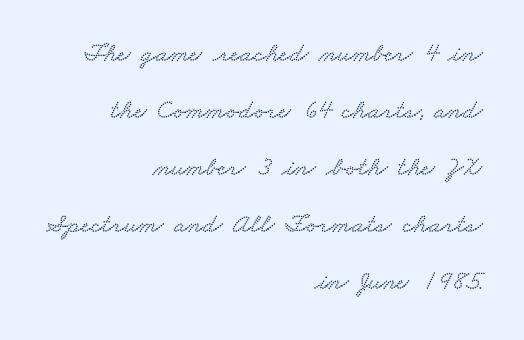
The image shows 27 px text type; set right-aligned, loose line spacing (2.11x), normal letter spacing, not underlined.
